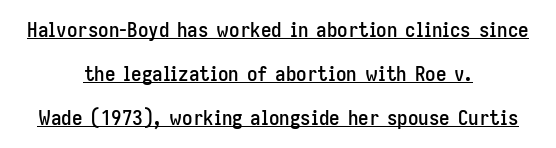
{"italic": "no", "underline": "yes", "align": "center", "line_spacing": "loose", "line_spacing_ratio": 2.1, "letter_spacing": "normal", "letter_spacing_em": 0.0, "glyph_px": 21}
